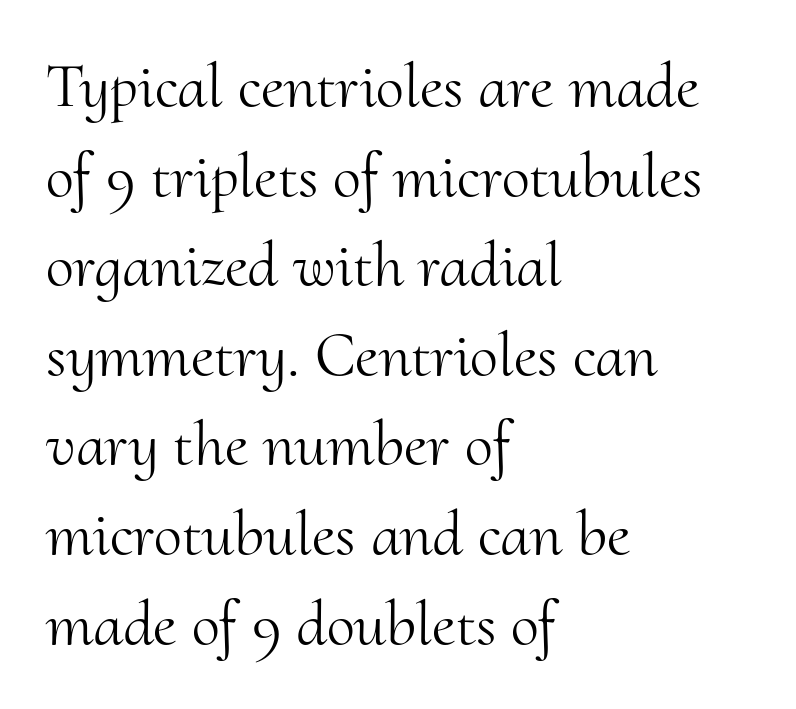
{"serif": "yes", "italic": "no", "bold": "no", "weight": "light", "width": "normal", "stroke_contrast": "medium", "x_height": "small", "monospaced": "no", "underline": "no", "align": "left", "line_spacing": "normal", "line_spacing_ratio": 1.4, "letter_spacing": "normal", "letter_spacing_em": 0.0, "glyph_px": 64}
